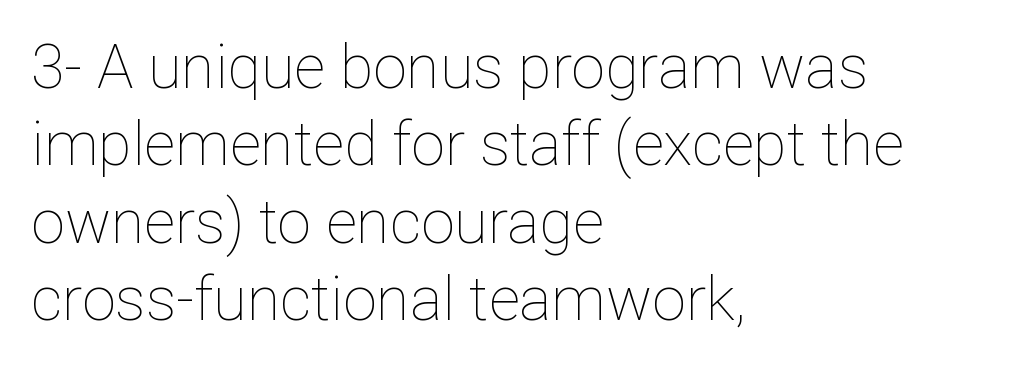
{"italic": "no", "bold": "no", "weight": "thin", "width": "normal", "stroke_contrast": "low", "x_height": "medium", "monospaced": "no", "underline": "no", "align": "left", "line_spacing": "normal", "line_spacing_ratio": 1.27, "letter_spacing": "normal", "letter_spacing_em": 0.0, "glyph_px": 61}
